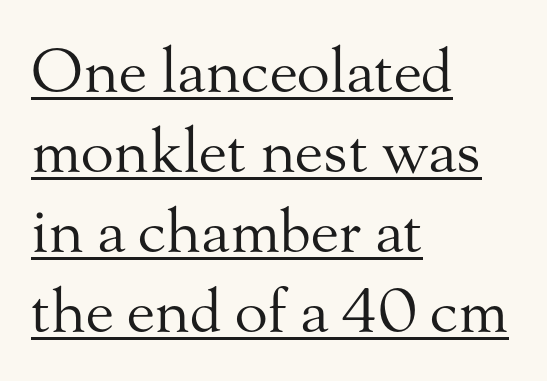
{"serif": "yes", "italic": "no", "bold": "no", "weight": "regular", "width": "normal", "stroke_contrast": "medium", "x_height": "small", "monospaced": "no", "underline": "yes", "align": "left", "line_spacing": "normal", "line_spacing_ratio": 1.31, "letter_spacing": "normal", "letter_spacing_em": 0.0, "glyph_px": 61}
